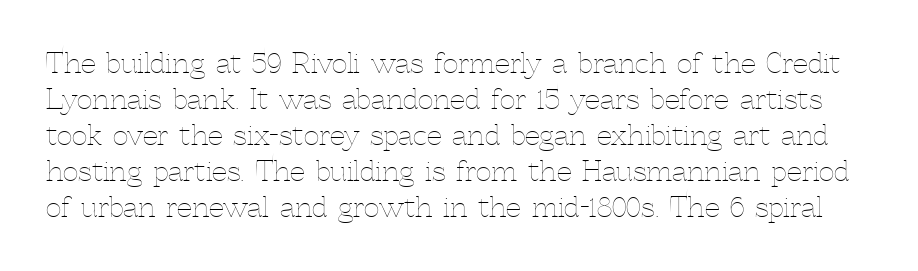
Q: Is the text bold? A: No.
Q: Is the text italic (slanted)? A: No, it is upright.
Q: Is the text underlined? A: No.
Q: Is the spacing between letters normal or unusually wide? A: Normal.
Q: Is the spacing between lines tight, normal or loose? A: Normal.
